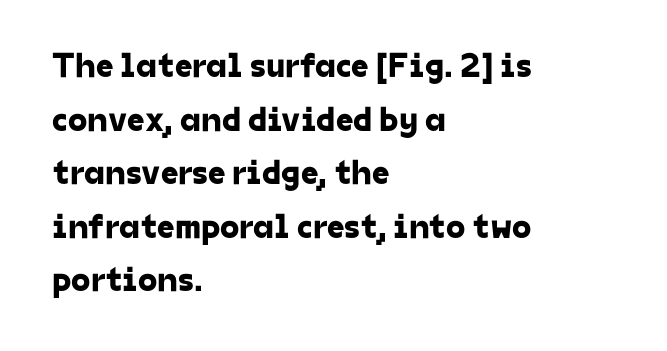
Q: Is the typeface a serif or a sans-serif typeface? A: Sans-serif.
Q: Is the text underlined? A: No.
Q: How is the paragraph aligned? A: Left-aligned.
Q: Is the spacing between letters normal or unusually wide? A: Normal.
Q: Is the spacing between lines tight, normal or loose? A: Normal.
Q: Width (condensed, normal, or wide)? A: Normal.
Q: Stroke contrast? A: Low.
Q: x-height? A: Medium.
Q: Monospaced? A: No.
